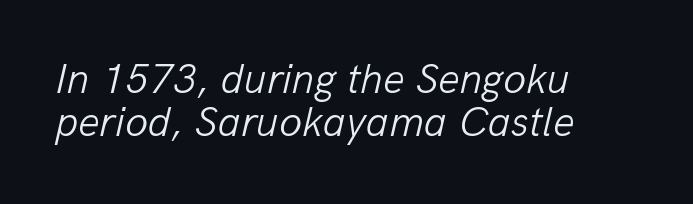
Q: Is the text bold? A: No.
Q: Is the text italic (slanted)? A: Yes, it leans right by about 13 degrees.
Q: Is the text underlined? A: No.
Q: How is the paragraph aligned? A: Left-aligned.
Q: Is the spacing between letters normal or unusually wide? A: Normal.
Q: Is the spacing between lines tight, normal or loose? A: Tight.
Q: Width (condensed, normal, or wide)? A: Normal.
Q: Stroke contrast? A: Low.
Q: x-height? A: Medium.
Q: Monospaced? A: No.
